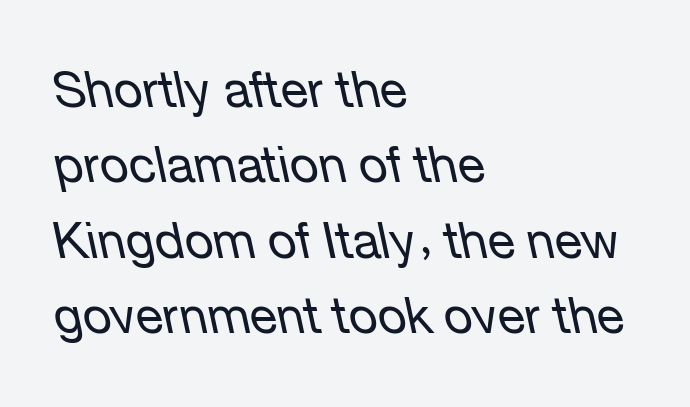
{"italic": "yes", "lean": "left", "slant_degrees": 12, "bold": "no", "weight": "regular", "width": "normal", "stroke_contrast": "low", "x_height": "medium", "monospaced": "no", "underline": "no", "align": "left", "line_spacing": "normal", "line_spacing_ratio": 1.51, "letter_spacing": "normal", "letter_spacing_em": 0.0, "glyph_px": 50}
